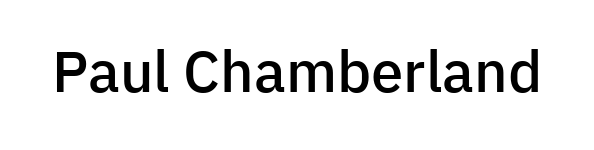
Nobody touched the tracking dial on this one. Firm but not heavy-handed strokes: this text is semibold. The glyphs in this specimen are sans serif. The lettering stays uniformly vertical, giving the passage a roman look. Letters rest on an invisible, unmarked baseline. Varying glyph widths throughout — classic text-font behaviour.
